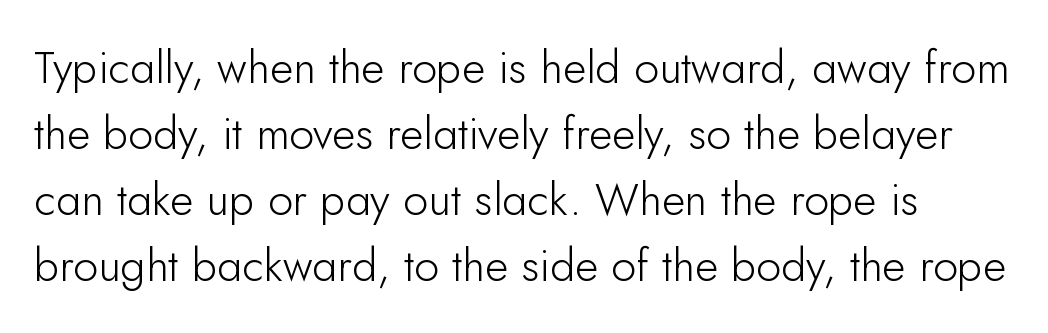
Regarding leading, the lines here are spaced in the standard way. This sample uses plain, unmodified letter spacing. Quick note: not italic, upright. The typeface has the unassuming heft of standard copy or less.
